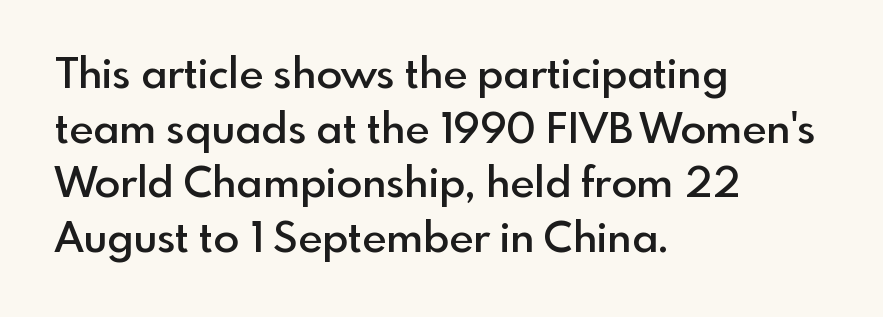
The image shows 42 px semibold sans-serif type, upright; set left-aligned, normal line spacing (1.3x), normal letter spacing, not underlined; a small x-height.
